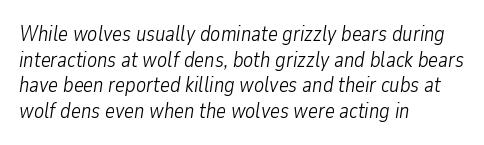
{"italic": "yes", "lean": "right", "slant_degrees": 9, "bold": "no", "underline": "no", "align": "left", "line_spacing_ratio": 1.22, "letter_spacing": "normal", "letter_spacing_em": 0.0, "glyph_px": 21}
